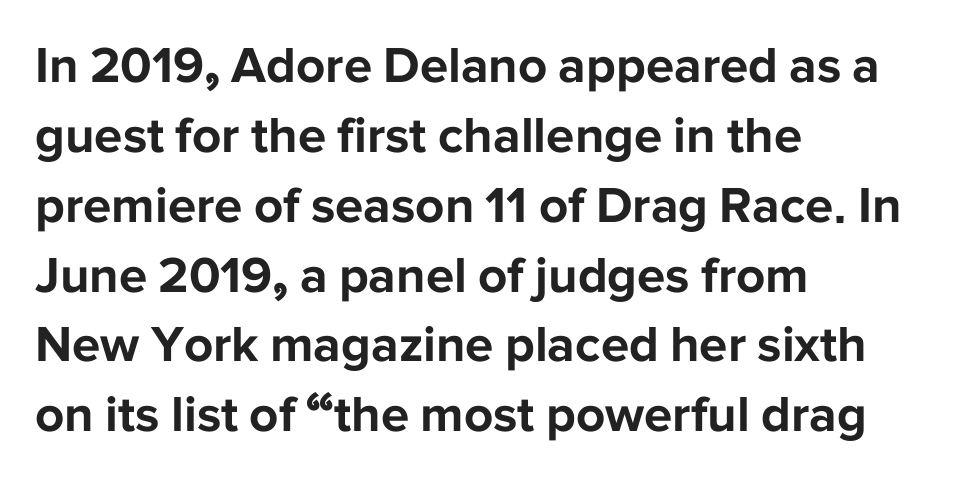
Q: Is the text bold? A: Yes.
Q: Is the text italic (slanted)? A: No, it is upright.
Q: Is the typeface a serif or a sans-serif typeface? A: Sans-serif.
Q: Is the text underlined? A: No.
Q: How is the paragraph aligned? A: Left-aligned.
Q: Is the spacing between letters normal or unusually wide? A: Normal.
Q: Is the spacing between lines tight, normal or loose? A: Normal.
Q: Width (condensed, normal, or wide)? A: Normal.
Q: Stroke contrast? A: Low.
Q: x-height? A: Medium.
Q: Monospaced? A: No.
